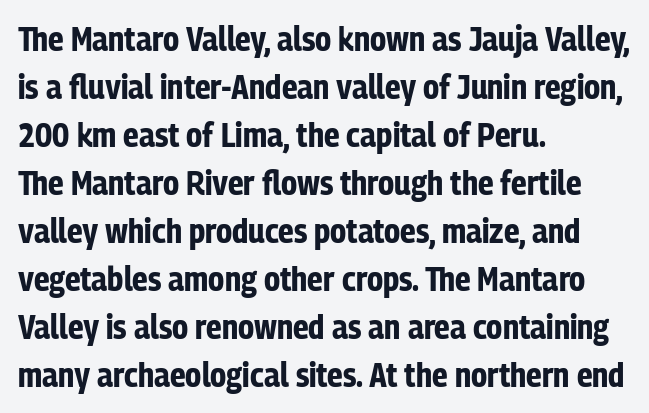
{"serif": "no", "italic": "no", "bold": "yes", "weight": "bold", "width": "condensed", "stroke_contrast": "low", "x_height": "medium", "monospaced": "no", "underline": "no", "align": "left", "line_spacing": "normal", "line_spacing_ratio": 1.41, "letter_spacing": "normal", "letter_spacing_em": 0.0, "glyph_px": 34}
